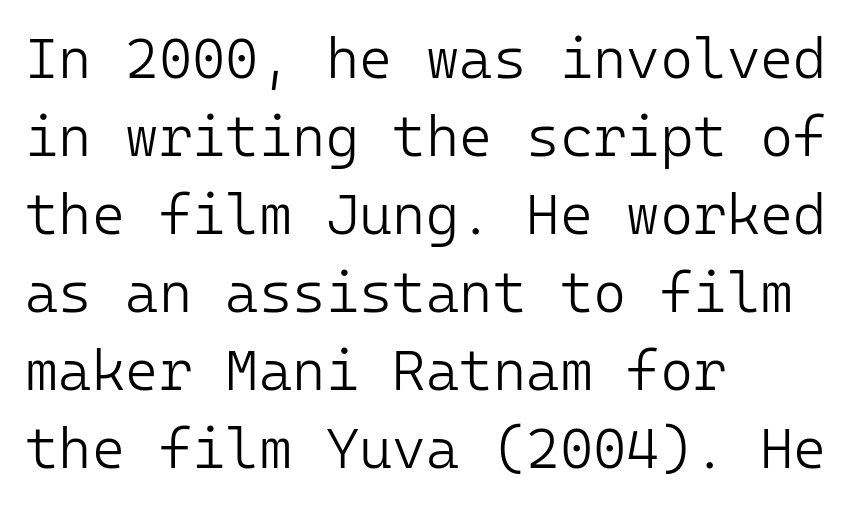
The image shows 57 px light sans-serif type, upright, monospaced; set left-aligned, normal line spacing (1.37x), normal letter spacing, not underlined; low stroke contrast and a medium x-height.
